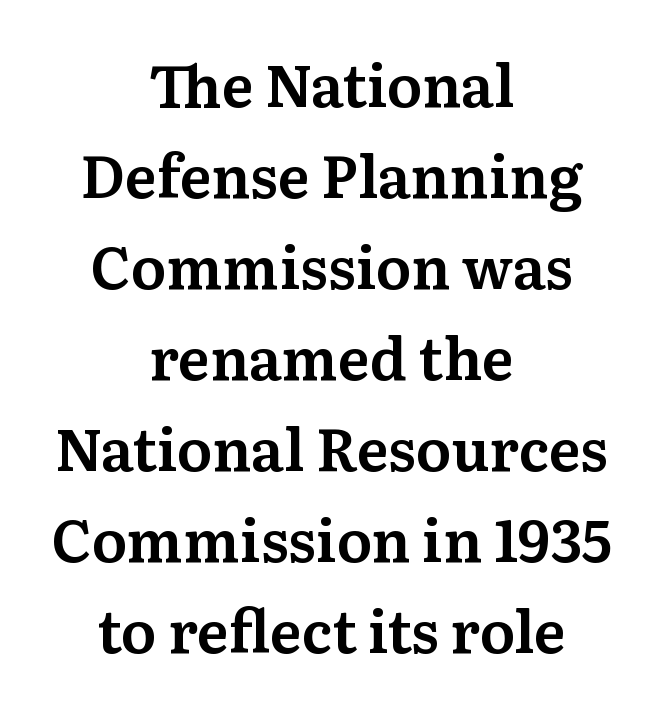
{"serif": "yes", "italic": "no", "width": "normal", "stroke_contrast": "medium", "x_height": "medium", "monospaced": "no", "underline": "no", "align": "center", "line_spacing": "normal", "line_spacing_ratio": 1.57, "letter_spacing": "normal", "letter_spacing_em": 0.0, "glyph_px": 58}
